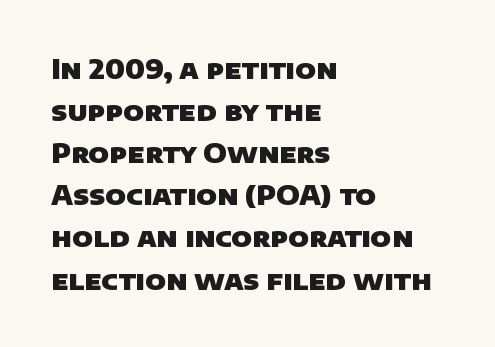
The image shows 27 px bold type; set left-aligned, normal line spacing (1.56x), normal letter spacing, not underlined.
